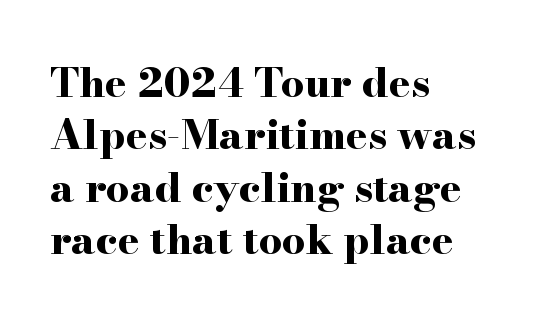
The image shows 41 px bold, wide serif type, upright; set left-aligned, normal line spacing (1.28x), normal letter spacing, not underlined; high stroke contrast and a small x-height.
